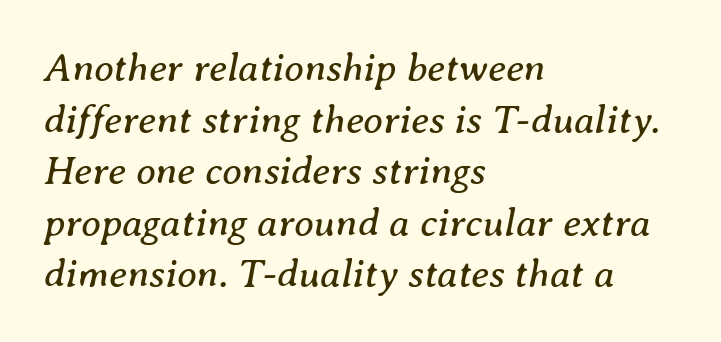
Q: Is the text bold? A: No.
Q: Is the text italic (slanted)? A: Yes, it leans right by about 8 degrees.
Q: Is the typeface a serif or a sans-serif typeface? A: Serif.
Q: Is the text underlined? A: No.
Q: How is the paragraph aligned? A: Left-aligned.
Q: Is the spacing between letters normal or unusually wide? A: Normal.
Q: Is the spacing between lines tight, normal or loose? A: Normal.
Q: Width (condensed, normal, or wide)? A: Normal.
Q: Stroke contrast? A: Medium.
Q: x-height? A: Medium.
Q: Monospaced? A: No.
